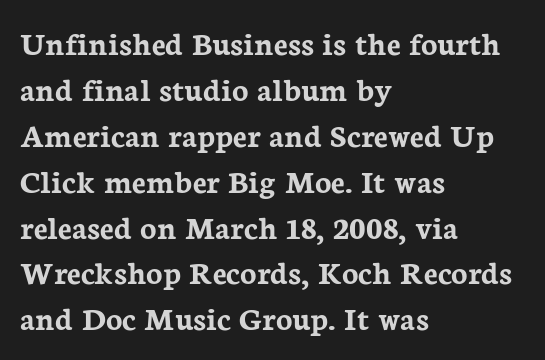
Typeset ragged right — the left edge is the straight one. Think of a printed novel: that variable character pitch is what you see here. The passage shown is not underscored anywhere. Italic? Not at all — the glyphs are vertical. Evenly set lines give the paragraph a standard silhouette.
